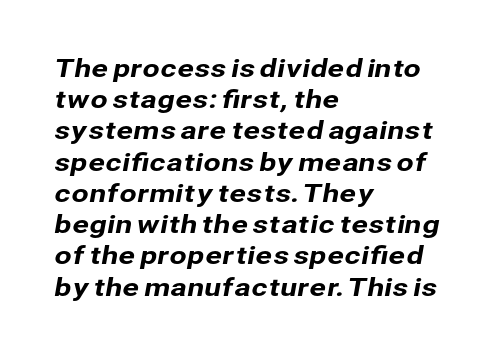
Q: Is the text underlined? A: No.
Q: How is the paragraph aligned? A: Left-aligned.
Q: Is the spacing between letters normal or unusually wide? A: Normal.
Q: Is the spacing between lines tight, normal or loose? A: Normal.
